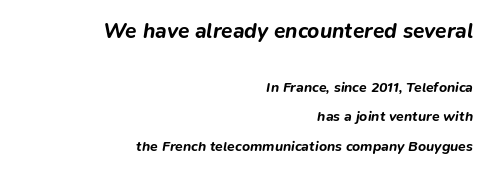
{"italic": "yes", "lean": "right", "slant_degrees": 9, "bold": "yes", "underline": "no", "align": "right", "line_spacing": "loose", "line_spacing_ratio": 2.1, "letter_spacing": "normal", "letter_spacing_em": 0.0, "larger_block": "first", "size_ratio": 1.5, "glyph_px": 21}
